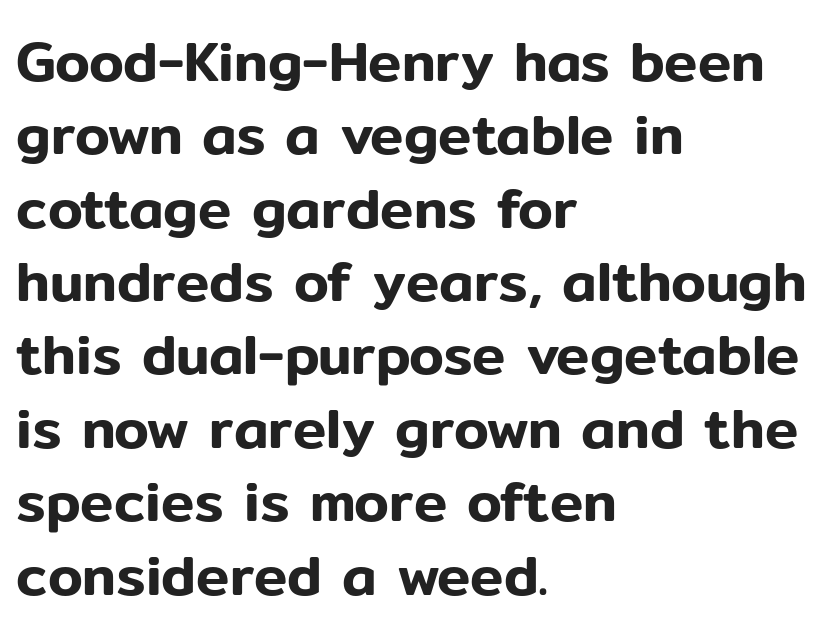
Left-aligned paragraph, ragged on the right. Quick note: interline space is typical. How are the letters spaced? Ordinarily, with no added tracking. Here the designer chose a conventional face with non-uniform glyph widths. Are there feet on the stems? There aren't — it's a sans.
